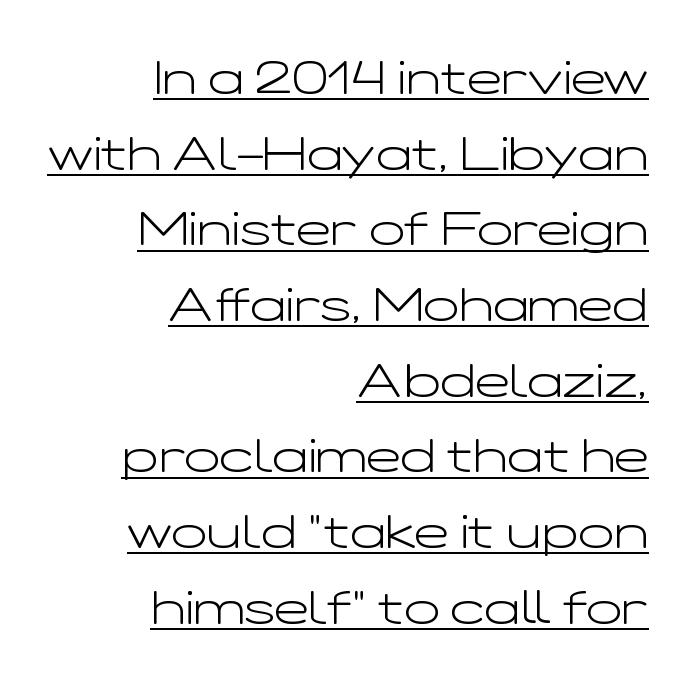
Q: Is the text bold? A: No.
Q: Is the text italic (slanted)? A: No, it is upright.
Q: Is the typeface a serif or a sans-serif typeface? A: Sans-serif.
Q: Is the text underlined? A: Yes.
Q: How is the paragraph aligned? A: Right-aligned.
Q: Is the spacing between letters normal or unusually wide? A: Normal.
Q: Is the spacing between lines tight, normal or loose? A: Normal.
Q: Width (condensed, normal, or wide)? A: Wide.
Q: Stroke contrast? A: Low.
Q: x-height? A: Medium.
Q: Monospaced? A: No.
